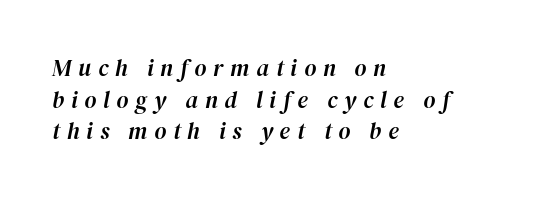
{"italic": "yes", "lean": "right", "slant_degrees": 12, "underline": "no", "align": "left", "line_spacing": "normal", "line_spacing_ratio": 1.37, "letter_spacing": "wide", "letter_spacing_em": 0.3, "glyph_px": 23}
